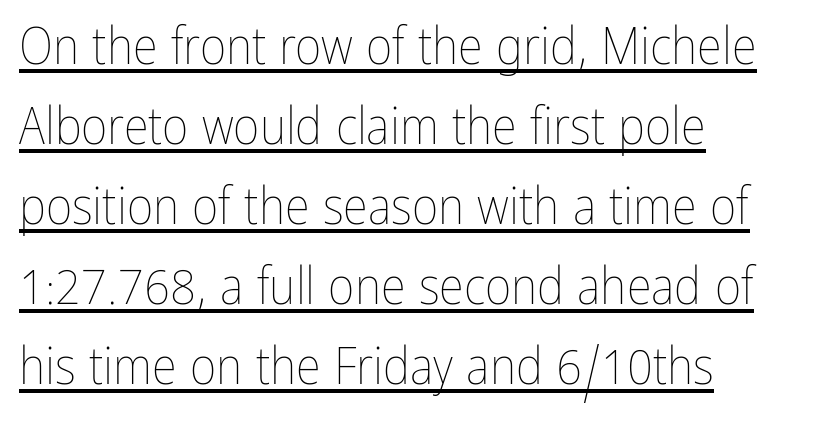
Q: Is the text bold? A: No.
Q: Is the text italic (slanted)? A: No, it is upright.
Q: Is the text underlined? A: Yes.
Q: How is the paragraph aligned? A: Left-aligned.
Q: Is the spacing between letters normal or unusually wide? A: Normal.
Q: Is the spacing between lines tight, normal or loose? A: Normal.
Q: Width (condensed, normal, or wide)? A: Condensed.
Q: Stroke contrast? A: Low.
Q: x-height? A: Medium.
Q: Monospaced? A: No.
